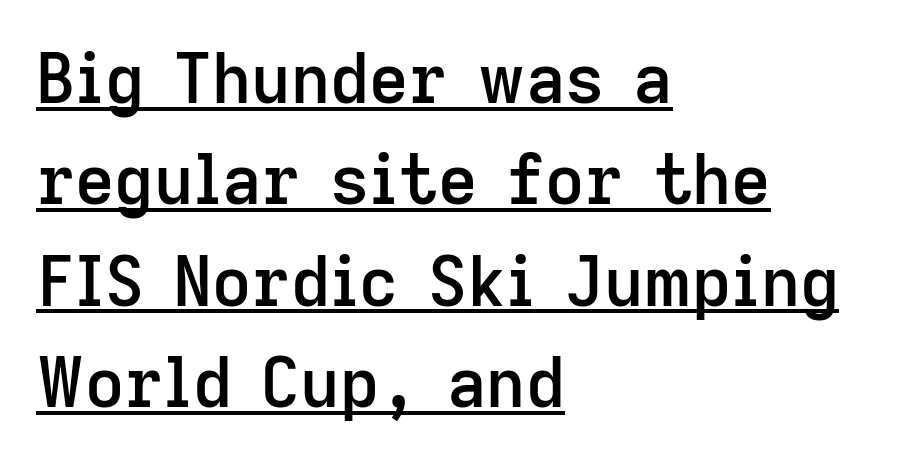
{"serif": "no", "italic": "no", "bold": "semi", "weight": "semibold", "width": "normal", "stroke_contrast": "low", "x_height": "medium", "monospaced": "no", "underline": "yes", "align": "left", "line_spacing": "normal", "line_spacing_ratio": 1.49, "letter_spacing": "normal", "letter_spacing_em": 0.0, "glyph_px": 68}
